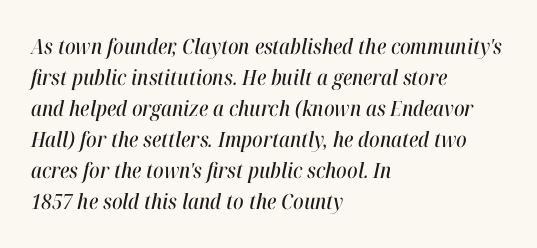
{"italic": "yes", "lean": "right", "slant_degrees": 12, "underline": "no", "align": "left", "line_spacing": "normal", "line_spacing_ratio": 1.48, "letter_spacing": "normal", "letter_spacing_em": 0.0, "glyph_px": 21}
